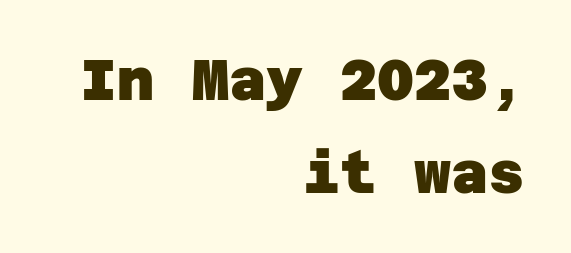
{"serif": "no", "bold": "yes", "weight": "heavy", "width": "normal", "stroke_contrast": "low", "x_height": "large", "underline": "no", "align": "right", "line_spacing": "normal", "line_spacing_ratio": 1.63, "letter_spacing": "normal", "letter_spacing_em": 0.0, "glyph_px": 57}
